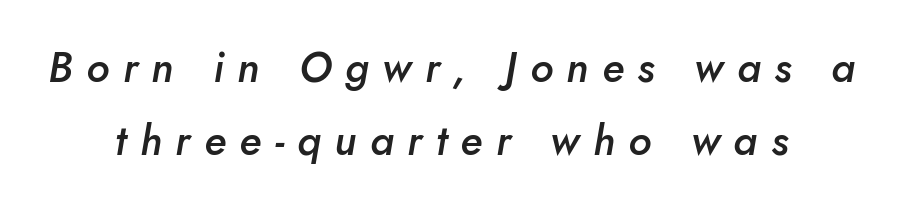
{"italic": "yes", "lean": "right", "slant_degrees": 10, "bold": "semi", "weight": "semibold", "width": "normal", "stroke_contrast": "low", "x_height": "small", "monospaced": "no", "underline": "no", "align": "center", "line_spacing_ratio": 1.73, "letter_spacing": "wide", "letter_spacing_em": 0.32, "glyph_px": 42}
